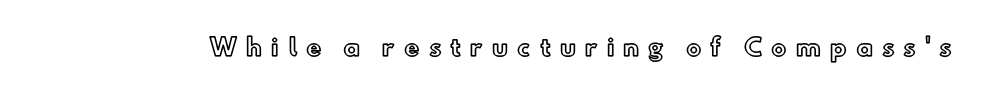
The foot of each line stays bare and open. The tracking jumps out immediately: characters are airy and widely separated. These lines were composed using upright roman letters.
